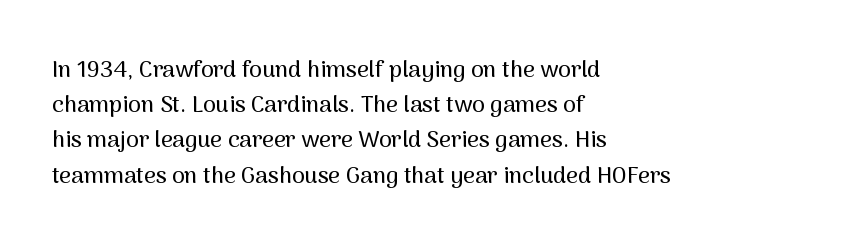
The designer left line spacing at the default. The face used here is rendered with its standard letterfit. The letters stand upright; this is a roman face. The rag falls on the right side of this text block. The words here are not underlined.
